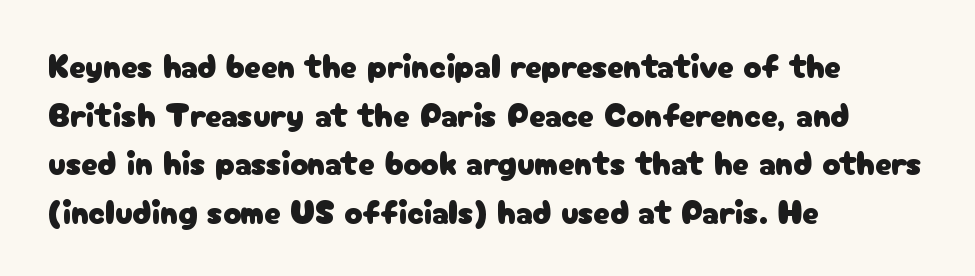
Q: Is the text italic (slanted)? A: No, it is upright.
Q: Is the typeface a serif or a sans-serif typeface? A: Sans-serif.
Q: Is the text underlined? A: No.
Q: How is the paragraph aligned? A: Left-aligned.
Q: Is the spacing between letters normal or unusually wide? A: Normal.
Q: Is the spacing between lines tight, normal or loose? A: Normal.
Q: Width (condensed, normal, or wide)? A: Normal.
Q: Stroke contrast? A: Low.
Q: x-height? A: Medium.
Q: Monospaced? A: No.
